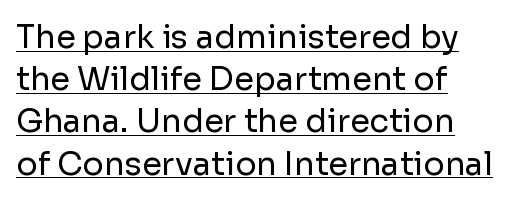
Q: Is the text bold? A: No.
Q: Is the text italic (slanted)? A: No, it is upright.
Q: Is the typeface a serif or a sans-serif typeface? A: Sans-serif.
Q: Is the text underlined? A: Yes.
Q: Is the spacing between letters normal or unusually wide? A: Normal.
Q: Is the spacing between lines tight, normal or loose? A: Normal.
Q: Width (condensed, normal, or wide)? A: Normal.
Q: Stroke contrast? A: Low.
Q: x-height? A: Medium.
Q: Monospaced? A: No.
